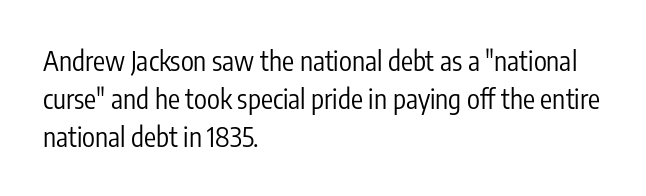
{"italic": "no", "bold": "no", "underline": "no", "align": "left", "line_spacing": "normal", "line_spacing_ratio": 1.4, "letter_spacing": "normal", "letter_spacing_em": 0.0, "glyph_px": 27}
